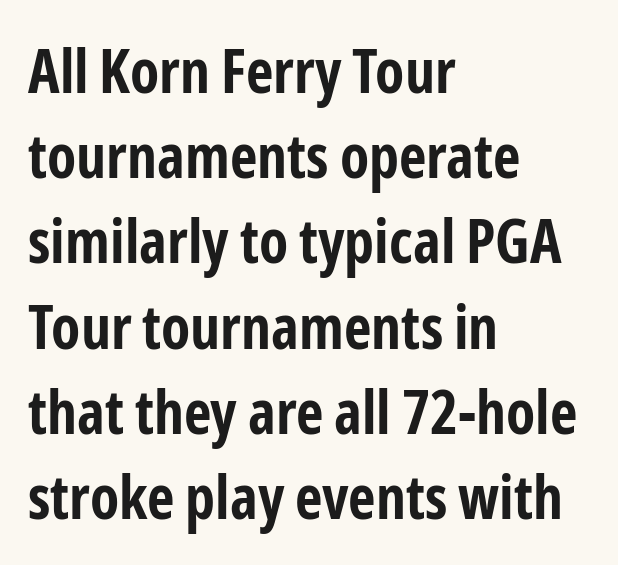
Successive baselines arrive at the customary interval. Descenders hang freely into open space. This rendering leaves character spacing at its baseline value. Is the block centered? No — it sits flush against the left margin. Does the lettering tilt? It doesn't — this is upright. Each letter keeps its own natural width here, so spacing adapts to shape.
